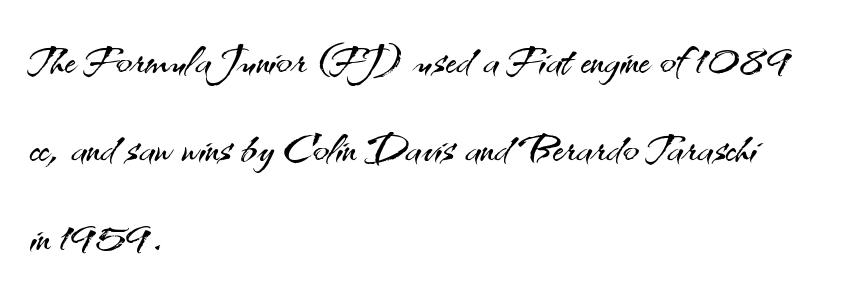
{"serif": "no", "bold": "no", "weight": "light", "width": "normal", "stroke_contrast": "medium", "x_height": "small", "monospaced": "no", "underline": "no", "align": "left", "line_spacing": "normal", "line_spacing_ratio": 1.5, "letter_spacing": "normal", "letter_spacing_em": 0.0, "glyph_px": 59}
